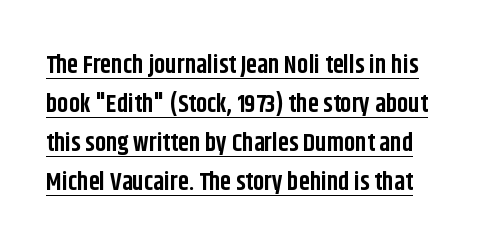
{"italic": "no", "bold": "yes", "underline": "yes", "line_spacing": "normal", "line_spacing_ratio": 1.56, "letter_spacing": "normal", "letter_spacing_em": 0.0, "glyph_px": 25}
